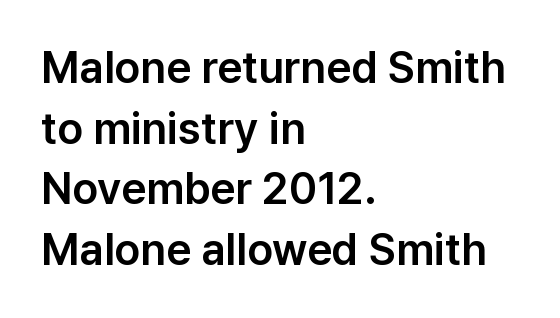
{"serif": "no", "italic": "no", "width": "normal", "stroke_contrast": "low", "x_height": "medium", "monospaced": "no", "underline": "no", "align": "left", "line_spacing": "normal", "line_spacing_ratio": 1.38, "letter_spacing": "normal", "letter_spacing_em": 0.0, "glyph_px": 44}
